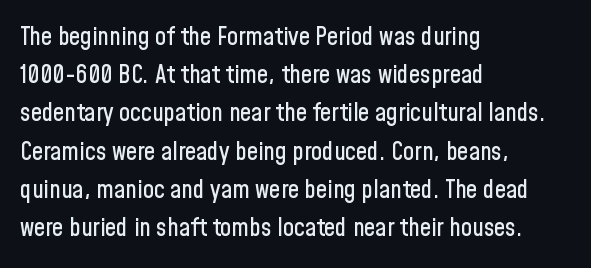
{"italic": "no", "underline": "no", "align": "left", "line_spacing": "normal", "line_spacing_ratio": 1.53, "letter_spacing": "normal", "letter_spacing_em": 0.0, "glyph_px": 25}
